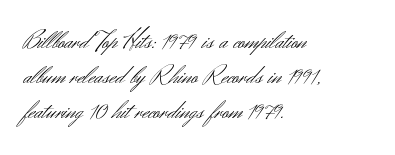
Q: Is the text bold? A: No.
Q: Is the text italic (slanted)? A: Yes.
Q: Is the text underlined? A: No.
Q: How is the paragraph aligned? A: Left-aligned.
Q: Is the spacing between letters normal or unusually wide? A: Normal.
Q: Is the spacing between lines tight, normal or loose? A: Normal.
